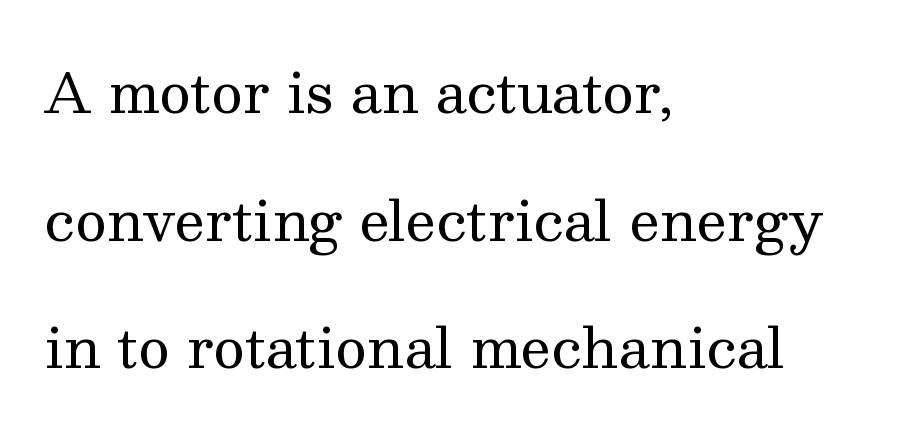
The image shows 55 px regular-weight serif type, upright; set left-aligned, loose line spacing (2.32x), normal letter spacing, not underlined; medium stroke contrast and a medium x-height.
